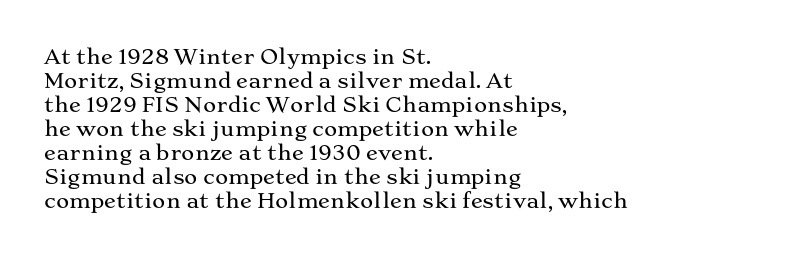
The image shows 20 px text type, upright; set left-aligned, line spacing 1.2x, normal letter spacing, not underlined.
